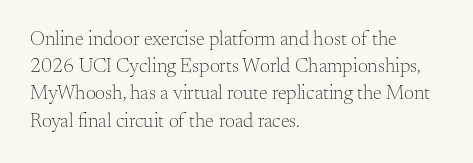
The image shows 20 px text type, upright; set left-aligned, normal line spacing (1.36x), normal letter spacing, not underlined.
